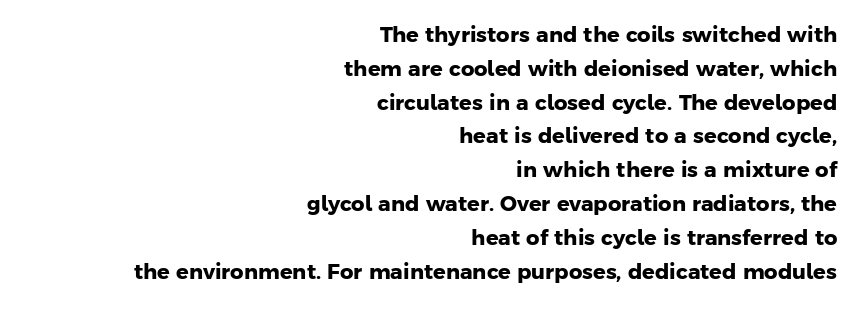
{"bold": "yes", "underline": "no", "align": "right", "line_spacing": "normal", "line_spacing_ratio": 1.61, "letter_spacing": "normal", "letter_spacing_em": 0.0, "glyph_px": 21}
